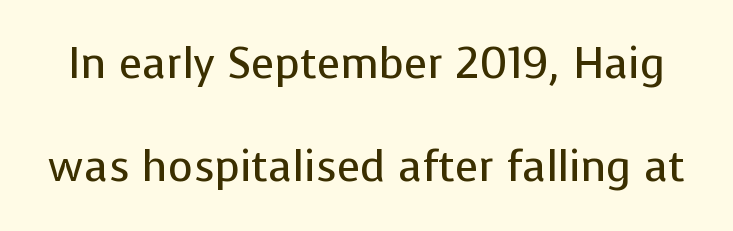
{"serif": "no", "italic": "no", "bold": "no", "weight": "regular", "width": "normal", "stroke_contrast": "low", "x_height": "medium", "monospaced": "no", "underline": "no", "line_spacing": "loose", "line_spacing_ratio": 2.4, "letter_spacing": "normal", "letter_spacing_em": 0.0, "glyph_px": 43}
